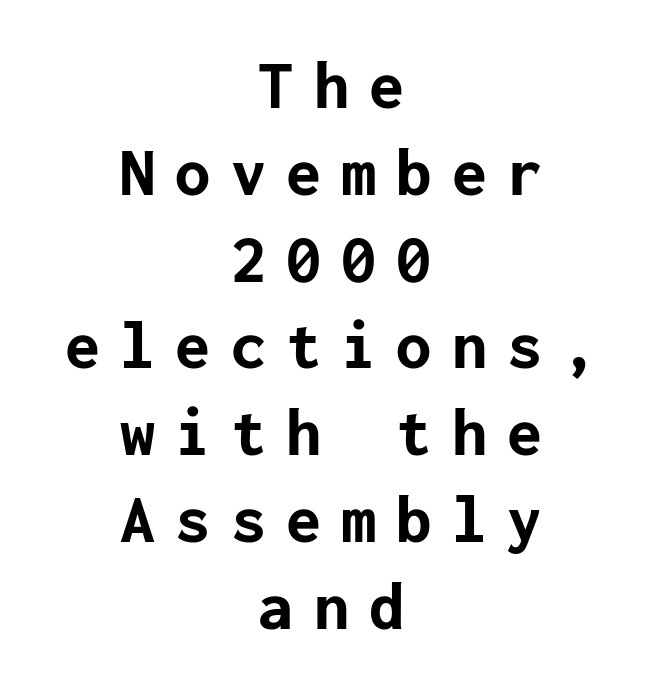
{"serif": "no", "italic": "no", "bold": "yes", "weight": "bold", "width": "normal", "stroke_contrast": "low", "x_height": "medium", "underline": "no", "align": "center", "line_spacing_ratio": 1.24, "letter_spacing": "wide", "letter_spacing_em": 0.29, "glyph_px": 70}
